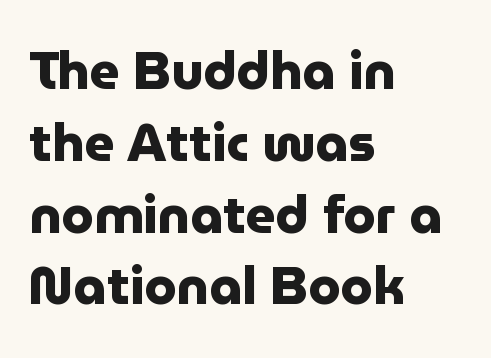
The image shows 52 px heavy sans-serif type, upright; set left-aligned, normal line spacing (1.38x), normal letter spacing, not underlined; low stroke contrast and a medium x-height.
